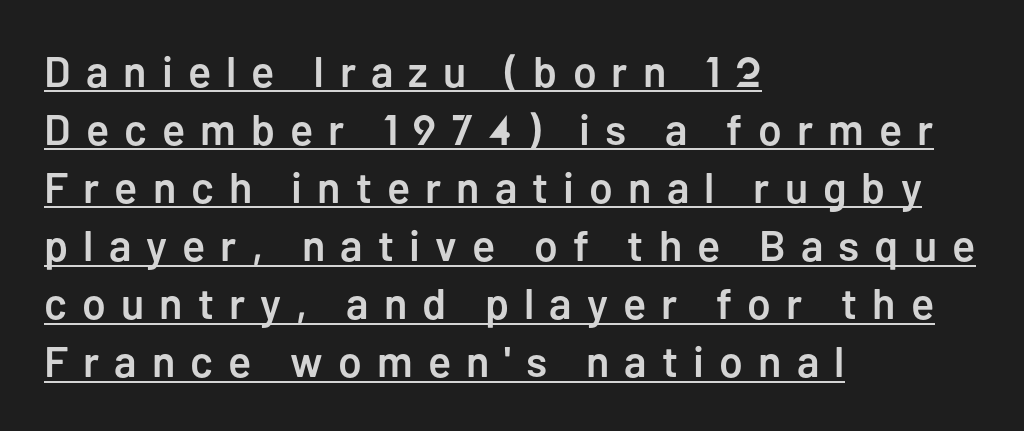
Q: Is the text bold? A: Semi-bold.
Q: Is the text italic (slanted)? A: No, it is upright.
Q: Is the typeface a serif or a sans-serif typeface? A: Sans-serif.
Q: Is the text underlined? A: Yes.
Q: How is the paragraph aligned? A: Left-aligned.
Q: Is the spacing between letters normal or unusually wide? A: Unusually wide.
Q: Is the spacing between lines tight, normal or loose? A: Normal.
Q: Width (condensed, normal, or wide)? A: Normal.
Q: Stroke contrast? A: Low.
Q: x-height? A: Medium.
Q: Monospaced? A: No.
